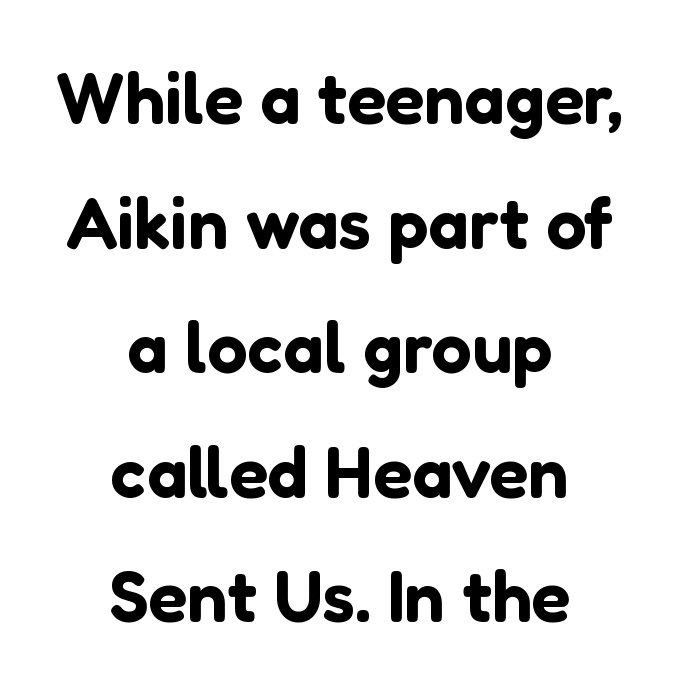
{"serif": "no", "italic": "no", "width": "normal", "stroke_contrast": "low", "x_height": "medium", "monospaced": "no", "underline": "no", "align": "center", "line_spacing_ratio": 1.73, "letter_spacing": "normal", "letter_spacing_em": 0.0, "glyph_px": 72}
